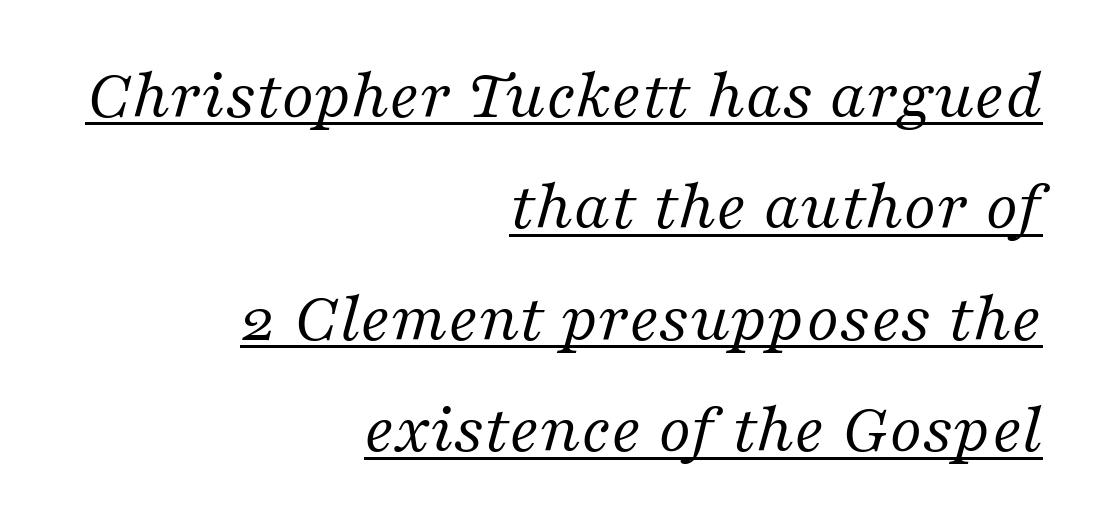
Spacing verdict: proportional, widths tailored to each character. Characters are canted at an angle relative to the baseline's perpendicular. The lines sit at an ordinary, default distance from one another. Students, note that the glyphs here touch the page at normal intervals. Somebody hit Ctrl+U on this one — the words are underlined. In CSS terms this would be text-align: right.
